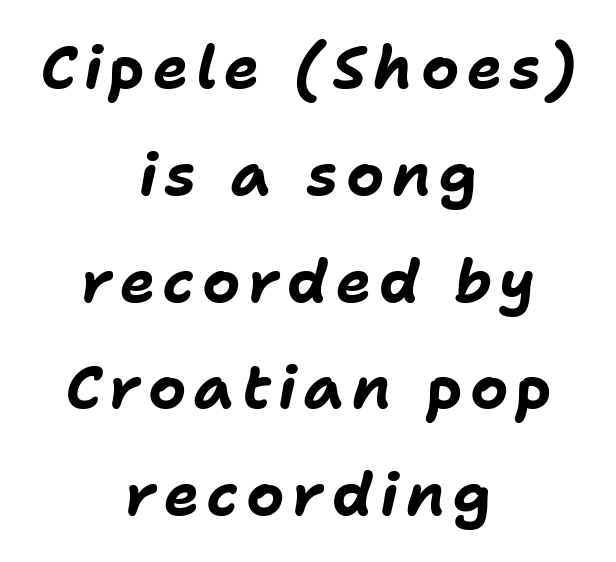
Q: Is the text bold? A: Yes.
Q: Is the text italic (slanted)? A: Yes, it leans right by about 11 degrees.
Q: Is the text underlined? A: No.
Q: How is the paragraph aligned? A: Centered.
Q: Width (condensed, normal, or wide)? A: Normal.
Q: Stroke contrast? A: Low.
Q: x-height? A: Medium.
Q: Monospaced? A: No.
